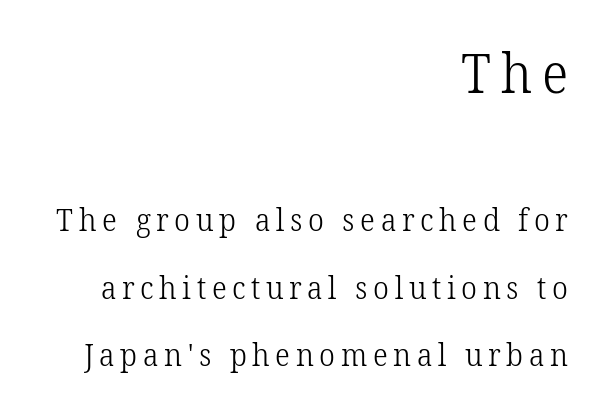
Small tapered or slab feet sit at the stroke ends, so this counts as serif. Here the first block reads like a headline and the second like body copy. Nope, not italic — everything's standing straight. Underlining? Definitely not there.
